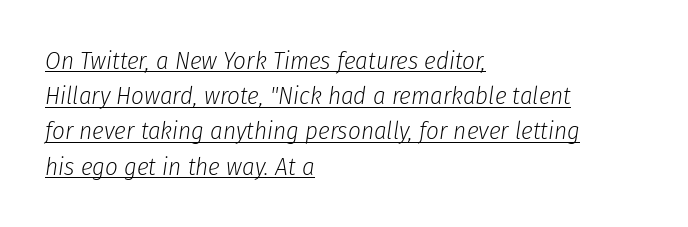
{"italic": "yes", "lean": "right", "slant_degrees": 8, "bold": "no", "underline": "yes", "align": "left", "line_spacing": "normal", "line_spacing_ratio": 1.41, "letter_spacing": "normal", "letter_spacing_em": 0.0, "glyph_px": 25}
